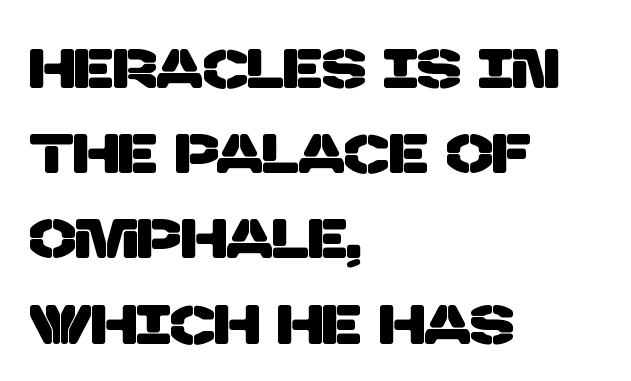
{"serif": "no", "width": "normal", "stroke_contrast": "low", "x_height": "large", "monospaced": "no", "underline": "no", "align": "left", "line_spacing": "normal", "line_spacing_ratio": 1.55, "letter_spacing": "normal", "letter_spacing_em": 0.0, "glyph_px": 55}
